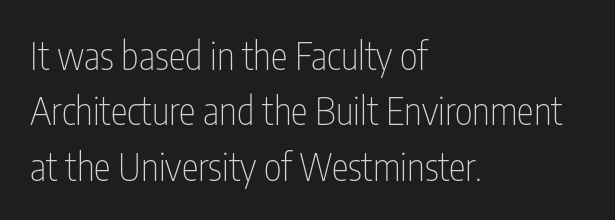
Q: Is the text bold? A: No.
Q: Is the text italic (slanted)? A: No, it is upright.
Q: Is the typeface a serif or a sans-serif typeface? A: Sans-serif.
Q: Is the text underlined? A: No.
Q: How is the paragraph aligned? A: Left-aligned.
Q: Is the spacing between letters normal or unusually wide? A: Normal.
Q: Is the spacing between lines tight, normal or loose? A: Normal.
Q: Width (condensed, normal, or wide)? A: Condensed.
Q: Stroke contrast? A: Low.
Q: x-height? A: Medium.
Q: Monospaced? A: No.
